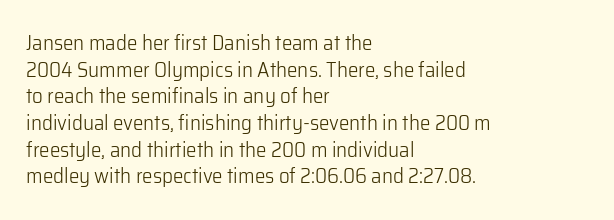
The image shows 21 px text type, upright; set left-aligned, normal line spacing (1.27x), normal letter spacing, not underlined.
